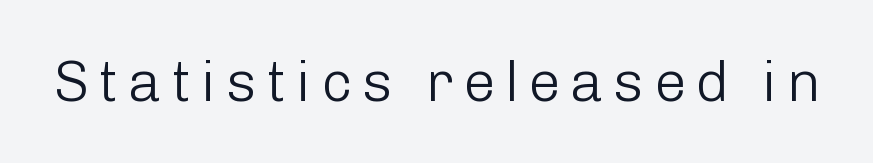
This sample has the flowing, uneven cadence of proportional lettering. This is not heavy type; no bold has been used. Stroke terminals: plain, sans-serif. The space beneath each line is pristine and unruled.
